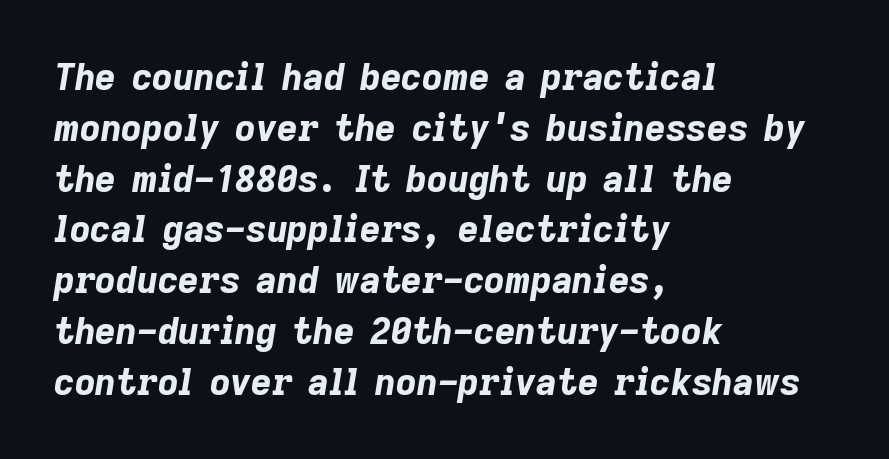
The image shows 36 px bold type, italic (leaning right); set left-aligned, normal line spacing (1.41x), normal letter spacing, not underlined; low stroke contrast and a medium x-height.
